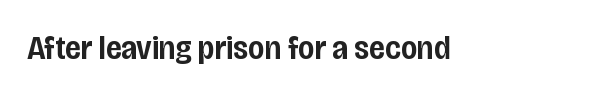
Do the characters align in a grid? No, the font is proportional. Italic? Not at all — the glyphs are vertical. Lines of text with bare space underneath. Nothing unusual about the tracking: characters are spaced as the font intends.
